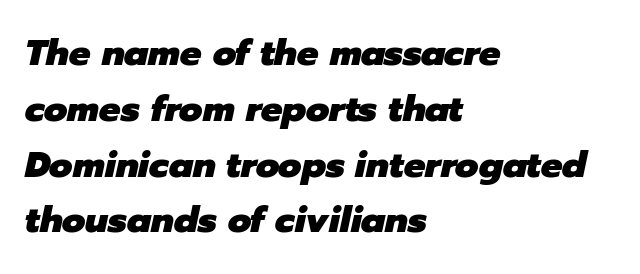
The image shows 36 px heavy type, italic (leaning right); set left-aligned, normal line spacing (1.55x), normal letter spacing, not underlined; low stroke contrast and a medium x-height.
